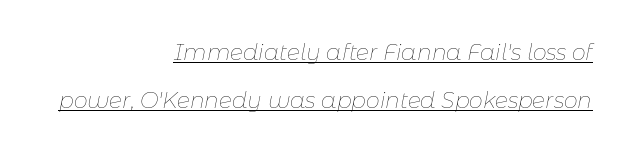
Observe the lean: these are italic letterforms. A rule runs beneath these lines of type. Baseline-to-baseline distance is far greater than the letter height. The type is set solid horizontally, with unmodified tracking.
